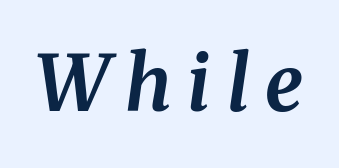
{"italic": "yes", "lean": "right", "slant_degrees": 8, "bold": "yes", "weight": "bold", "width": "normal", "stroke_contrast": "medium", "x_height": "medium", "monospaced": "no", "underline": "no", "letter_spacing": "wide", "letter_spacing_em": 0.21, "glyph_px": 76}
